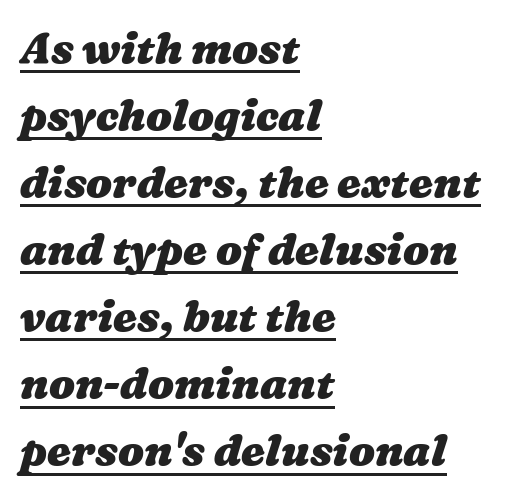
The image shows 43 px heavy, wide type; set left-aligned, normal line spacing (1.56x), normal letter spacing, underlined; medium stroke contrast and a medium x-height.
